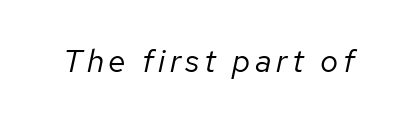
{"italic": "yes", "lean": "right", "slant_degrees": 12, "bold": "no", "weight": "regular", "width": "normal", "stroke_contrast": "low", "x_height": "medium", "monospaced": "no", "underline": "no", "glyph_px": 32}
